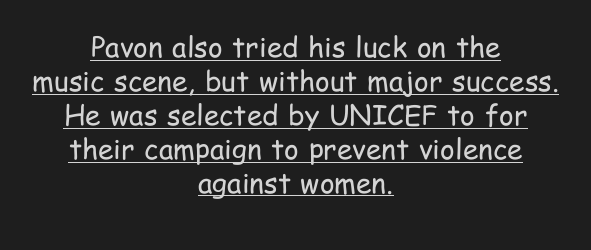
Q: Is the text bold? A: No.
Q: Is the text italic (slanted)? A: No, it is upright.
Q: Is the typeface a serif or a sans-serif typeface? A: Sans-serif.
Q: Is the text underlined? A: Yes.
Q: How is the paragraph aligned? A: Centered.
Q: Is the spacing between letters normal or unusually wide? A: Normal.
Q: Width (condensed, normal, or wide)? A: Condensed.
Q: Stroke contrast? A: Low.
Q: x-height? A: Medium.
Q: Monospaced? A: No.
